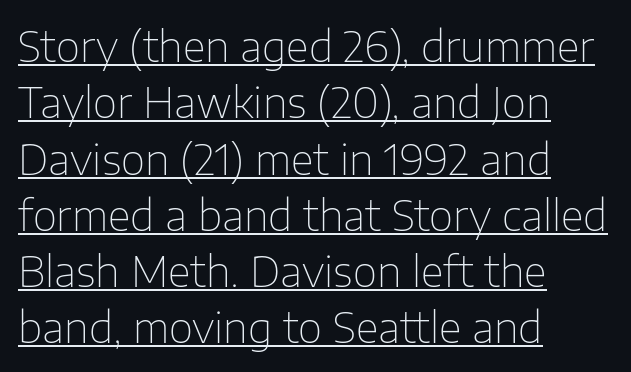
Q: Is the text bold? A: No.
Q: Is the text italic (slanted)? A: No, it is upright.
Q: Is the typeface a serif or a sans-serif typeface? A: Sans-serif.
Q: Is the text underlined? A: Yes.
Q: How is the paragraph aligned? A: Left-aligned.
Q: Is the spacing between letters normal or unusually wide? A: Normal.
Q: Is the spacing between lines tight, normal or loose? A: Normal.
Q: Width (condensed, normal, or wide)? A: Normal.
Q: Stroke contrast? A: Low.
Q: x-height? A: Medium.
Q: Monospaced? A: No.
